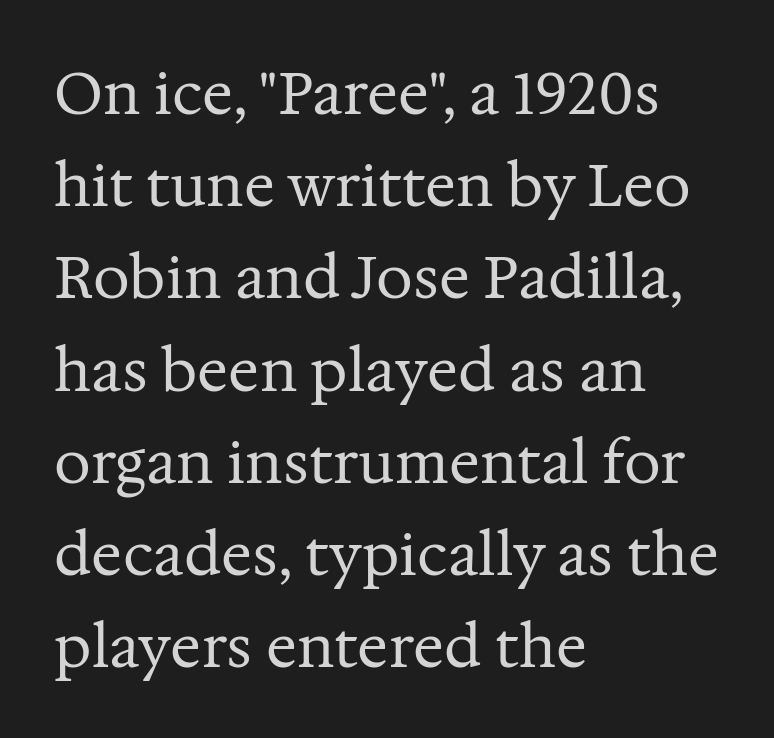
The image shows 58 px regular-weight serif type, upright; set left-aligned, normal line spacing (1.59x), normal letter spacing, not underlined; medium stroke contrast and a medium x-height.
